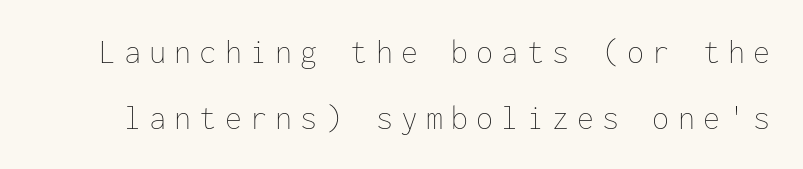
Q: Is the text bold? A: No.
Q: Is the text italic (slanted)? A: No, it is upright.
Q: Is the text underlined? A: No.
Q: Is the spacing between letters normal or unusually wide? A: Unusually wide.
Q: Is the spacing between lines tight, normal or loose? A: Loose.
Q: Width (condensed, normal, or wide)? A: Normal.
Q: Stroke contrast? A: Low.
Q: x-height? A: Medium.
Q: Monospaced? A: Yes.
